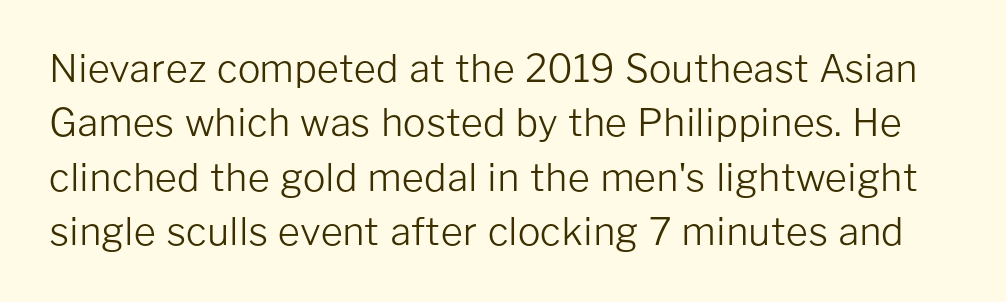
Q: Is the text bold? A: No.
Q: Is the text italic (slanted)? A: No, it is upright.
Q: Is the typeface a serif or a sans-serif typeface? A: Sans-serif.
Q: Is the text underlined? A: No.
Q: Is the spacing between letters normal or unusually wide? A: Normal.
Q: Is the spacing between lines tight, normal or loose? A: Normal.
Q: Width (condensed, normal, or wide)? A: Normal.
Q: Stroke contrast? A: Low.
Q: x-height? A: Medium.
Q: Monospaced? A: No.
